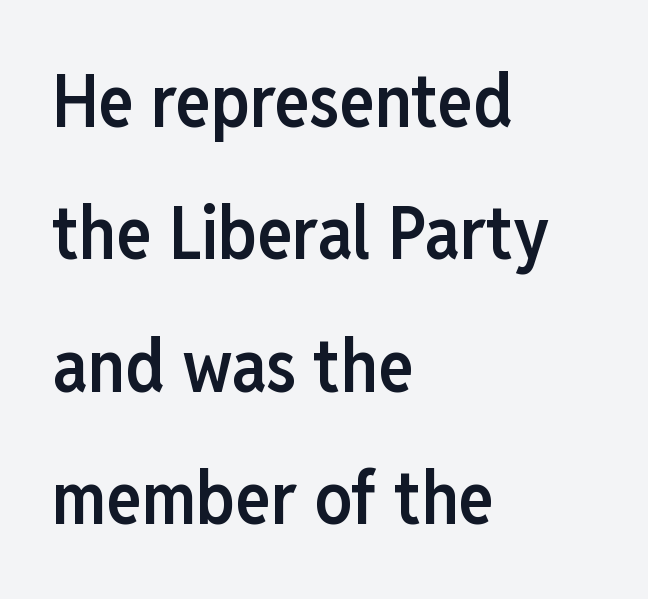
{"serif": "no", "italic": "no", "bold": "semi", "weight": "semibold", "width": "condensed", "stroke_contrast": "low", "x_height": "medium", "monospaced": "no", "underline": "no", "align": "left", "line_spacing_ratio": 1.79, "letter_spacing": "normal", "letter_spacing_em": 0.0, "glyph_px": 74}
